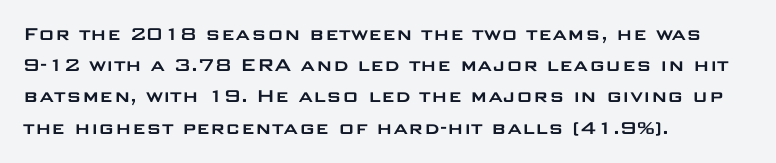
Q: Is the text italic (slanted)? A: No, it is upright.
Q: Is the text underlined? A: No.
Q: How is the paragraph aligned? A: Left-aligned.
Q: Is the spacing between letters normal or unusually wide? A: Normal.
Q: Is the spacing between lines tight, normal or loose? A: Normal.
